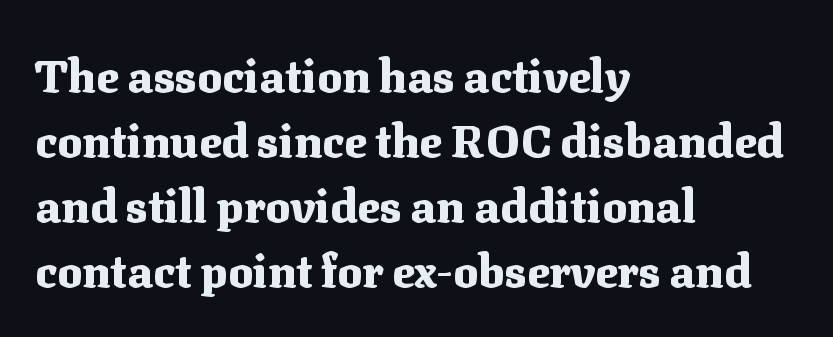
The image shows 46 px heavy serif type, upright; set left-aligned, normal line spacing (1.41x), normal letter spacing, not underlined; medium stroke contrast and a medium x-height.
